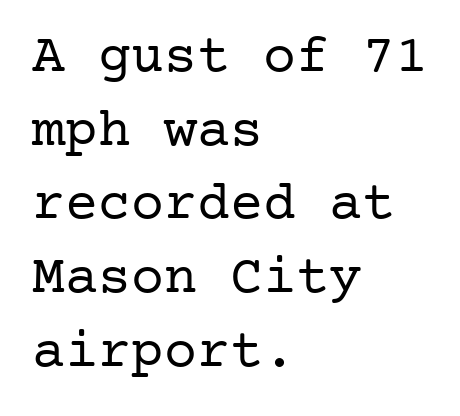
Q: Is the text bold? A: No.
Q: Is the text italic (slanted)? A: No, it is upright.
Q: Is the typeface a serif or a sans-serif typeface? A: Serif.
Q: Is the text underlined? A: No.
Q: How is the paragraph aligned? A: Left-aligned.
Q: Is the spacing between letters normal or unusually wide? A: Normal.
Q: Is the spacing between lines tight, normal or loose? A: Normal.
Q: Width (condensed, normal, or wide)? A: Normal.
Q: Stroke contrast? A: Low.
Q: x-height? A: Medium.
